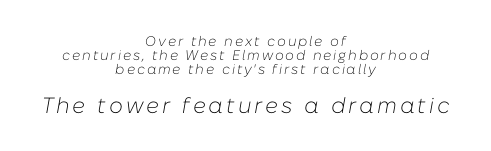
{"italic": "yes", "lean": "right", "slant_degrees": 10, "bold": "no", "underline": "no", "align": "center", "line_spacing": "tight", "line_spacing_ratio": 1.0, "larger_block": "second", "size_ratio": 1.57, "glyph_px": 22}
